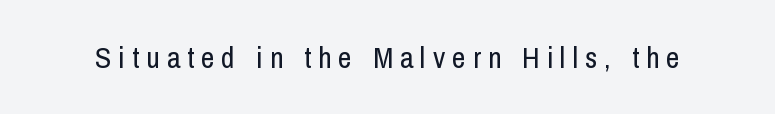
Q: Is the text bold? A: No.
Q: Is the text italic (slanted)? A: No, it is upright.
Q: Is the typeface a serif or a sans-serif typeface? A: Sans-serif.
Q: Is the text underlined? A: No.
Q: Is the spacing between letters normal or unusually wide? A: Unusually wide.
Q: Width (condensed, normal, or wide)? A: Condensed.
Q: Stroke contrast? A: Low.
Q: x-height? A: Medium.
Q: Monospaced? A: No.
